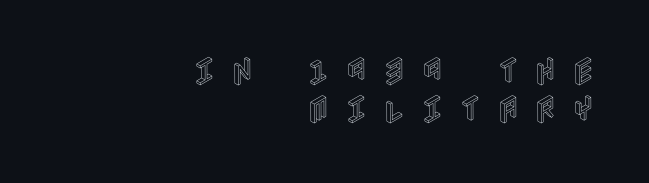
The image shows 31 px condensed type, upright; set right-aligned, line spacing 1.23x, unusually wide letter spacing (+0.49 em), not underlined; a large x-height.
